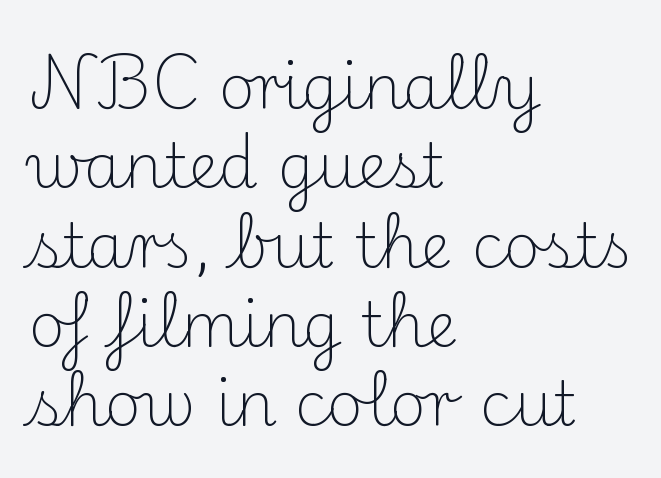
Q: Is the text bold? A: No.
Q: Is the text italic (slanted)? A: No, it is upright.
Q: Is the typeface a serif or a sans-serif typeface? A: Serif.
Q: Is the text underlined? A: No.
Q: How is the paragraph aligned? A: Left-aligned.
Q: Is the spacing between letters normal or unusually wide? A: Normal.
Q: Is the spacing between lines tight, normal or loose? A: Normal.
Q: Width (condensed, normal, or wide)? A: Normal.
Q: Stroke contrast? A: Medium.
Q: x-height? A: Small.
Q: Monospaced? A: No.
